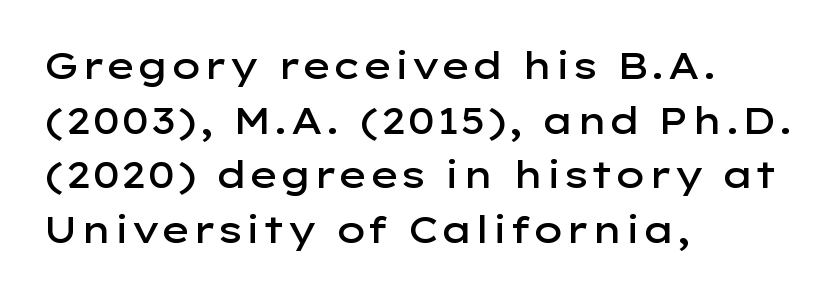
Q: Is the text bold? A: Semi-bold.
Q: Is the text italic (slanted)? A: No, it is upright.
Q: Is the typeface a serif or a sans-serif typeface? A: Sans-serif.
Q: Is the text underlined? A: No.
Q: How is the paragraph aligned? A: Left-aligned.
Q: Is the spacing between letters normal or unusually wide? A: Normal.
Q: Is the spacing between lines tight, normal or loose? A: Normal.
Q: Width (condensed, normal, or wide)? A: Wide.
Q: Stroke contrast? A: Low.
Q: x-height? A: Medium.
Q: Monospaced? A: No.
